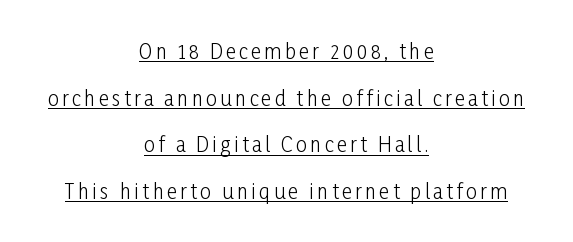
Q: Is the text bold? A: No.
Q: Is the text italic (slanted)? A: No, it is upright.
Q: Is the text underlined? A: Yes.
Q: How is the paragraph aligned? A: Centered.
Q: Is the spacing between lines tight, normal or loose? A: Loose.
